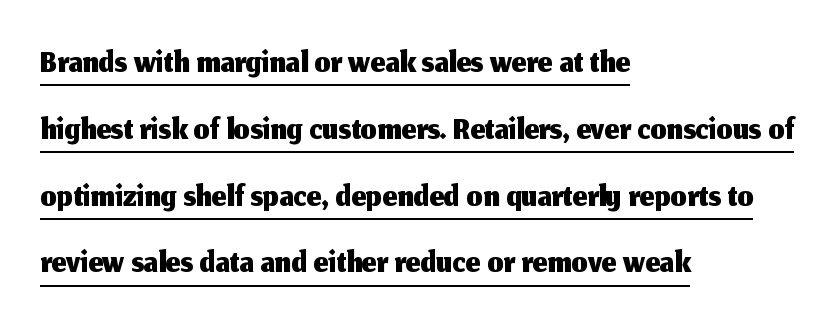
Q: Is the text italic (slanted)? A: No, it is upright.
Q: Is the typeface a serif or a sans-serif typeface? A: Sans-serif.
Q: Is the text underlined? A: Yes.
Q: How is the paragraph aligned? A: Left-aligned.
Q: Is the spacing between letters normal or unusually wide? A: Normal.
Q: Is the spacing between lines tight, normal or loose? A: Normal.
Q: Width (condensed, normal, or wide)? A: Normal.
Q: Stroke contrast? A: Medium.
Q: x-height? A: Medium.
Q: Monospaced? A: No.
